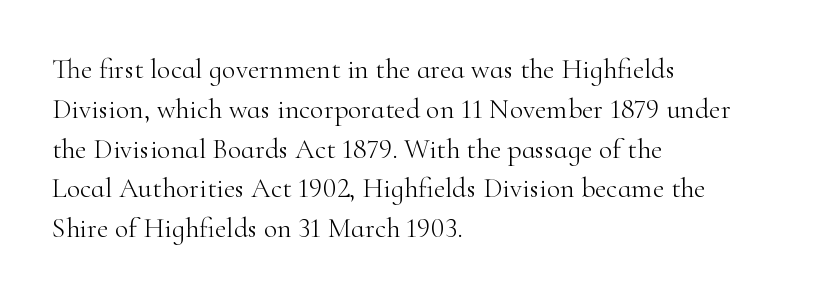
Q: Is the text bold? A: No.
Q: Is the text italic (slanted)? A: No, it is upright.
Q: Is the typeface a serif or a sans-serif typeface? A: Serif.
Q: Is the text underlined? A: No.
Q: How is the paragraph aligned? A: Left-aligned.
Q: Is the spacing between letters normal or unusually wide? A: Normal.
Q: Is the spacing between lines tight, normal or loose? A: Normal.
Q: Width (condensed, normal, or wide)? A: Normal.
Q: Stroke contrast? A: High.
Q: x-height? A: Small.
Q: Monospaced? A: No.
